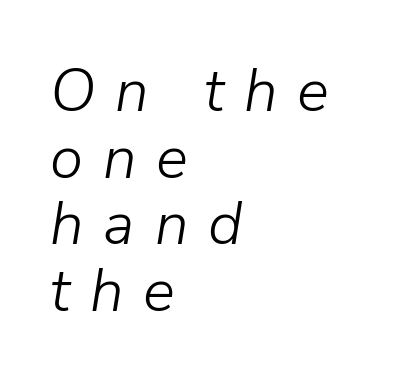
The image shows 60 px light type, italic (leaning right); set left-aligned, tight line spacing (1.11x), unusually wide letter spacing (+0.33 em), not underlined; low stroke contrast and a medium x-height.
